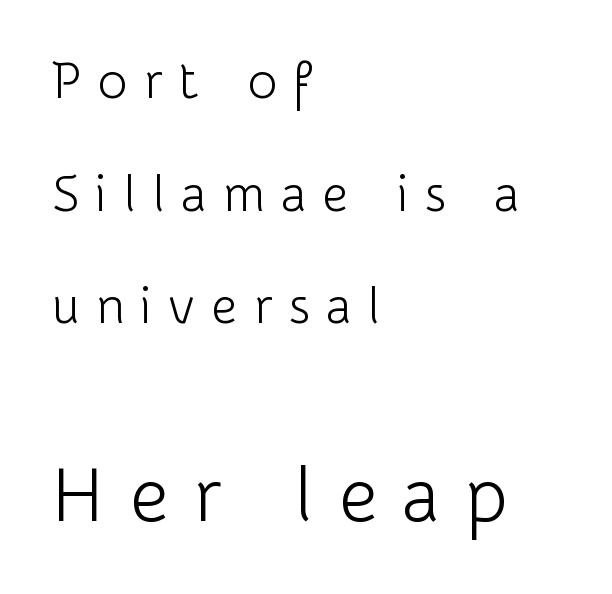
Designer's note — italics off, roman on. Caption: face not bold, strokes unweighted. Do the characters align in a grid? No, the font is proportional. The space directly below the letters is spotless.
